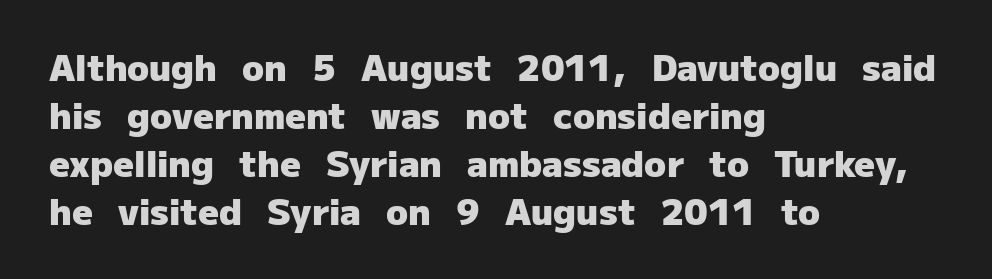
{"serif": "no", "italic": "no", "bold": "yes", "weight": "heavy", "width": "normal", "stroke_contrast": "low", "x_height": "medium", "monospaced": "no", "underline": "no", "align": "left", "line_spacing": "normal", "line_spacing_ratio": 1.33, "letter_spacing": "normal", "letter_spacing_em": 0.0, "glyph_px": 36}
